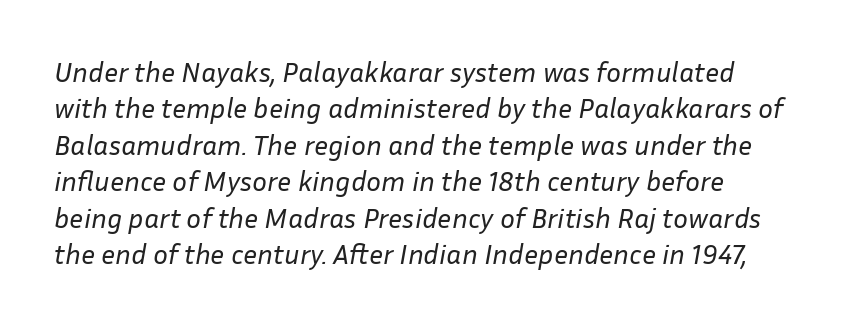
{"italic": "yes", "lean": "right", "slant_degrees": 10, "bold": "no", "weight": "regular", "width": "normal", "stroke_contrast": "low", "x_height": "medium", "monospaced": "no", "underline": "no", "line_spacing": "normal", "line_spacing_ratio": 1.3, "letter_spacing": "normal", "letter_spacing_em": 0.0, "glyph_px": 28}
